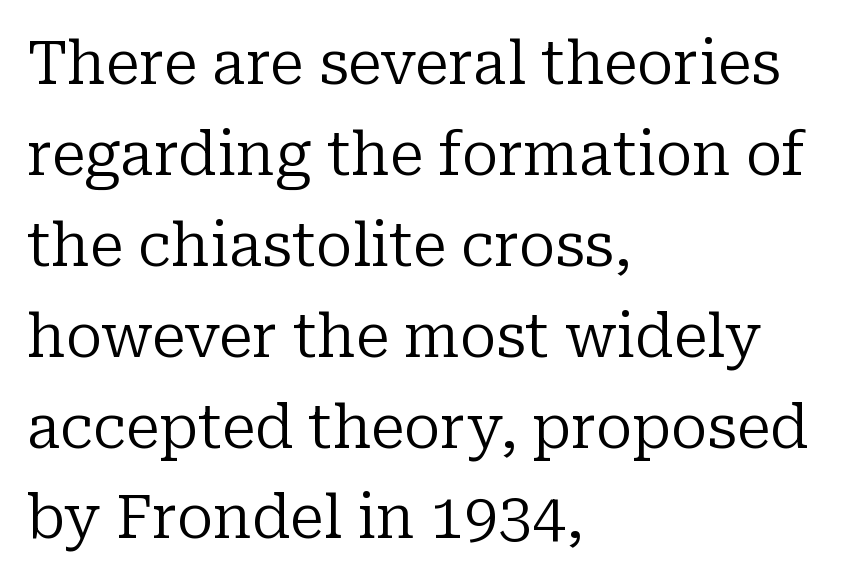
{"serif": "yes", "italic": "no", "bold": "no", "weight": "regular", "width": "normal", "stroke_contrast": "low", "x_height": "medium", "monospaced": "no", "underline": "no", "align": "left", "line_spacing": "normal", "line_spacing_ratio": 1.49, "letter_spacing": "normal", "letter_spacing_em": 0.0, "glyph_px": 61}
